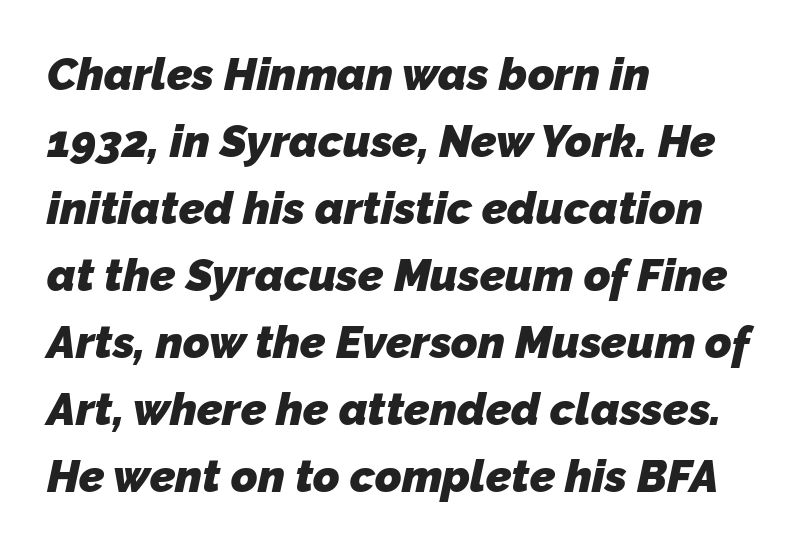
{"serif": "no", "bold": "yes", "weight": "heavy", "width": "normal", "stroke_contrast": "low", "x_height": "medium", "monospaced": "no", "underline": "no", "align": "left", "line_spacing": "normal", "line_spacing_ratio": 1.49, "letter_spacing": "normal", "letter_spacing_em": 0.0, "glyph_px": 45}
